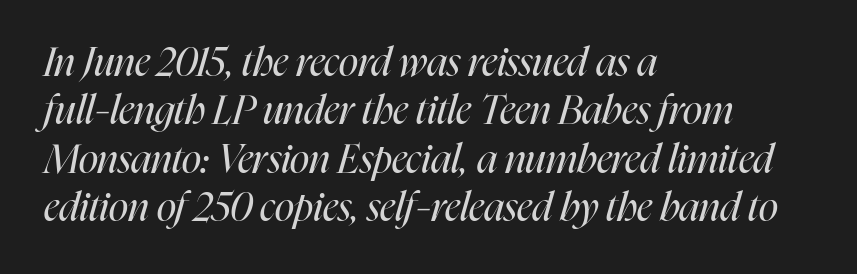
The area under the type is left untouched. In CSS terms this would be text-align: left. Notice how the stems are inclined rather than vertical — that's the hallmark of italics. The weight tops out at a normal text grade. The face used here is proportionally spaced, like ordinary book or web type. Spacing between characters is what you'd get straight out of the box.
